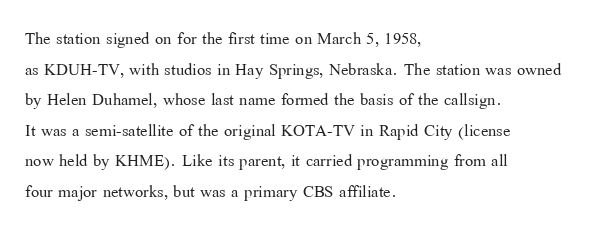
{"italic": "no", "bold": "no", "underline": "no", "align": "left", "line_spacing": "normal", "line_spacing_ratio": 1.39, "letter_spacing": "normal", "letter_spacing_em": 0.0, "glyph_px": 22}
